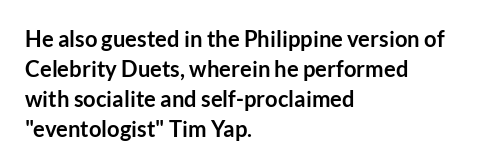
Q: Is the text bold? A: Yes.
Q: Is the text italic (slanted)? A: No, it is upright.
Q: Is the text underlined? A: No.
Q: How is the paragraph aligned? A: Left-aligned.
Q: Is the spacing between letters normal or unusually wide? A: Normal.
Q: Is the spacing between lines tight, normal or loose? A: Normal.
